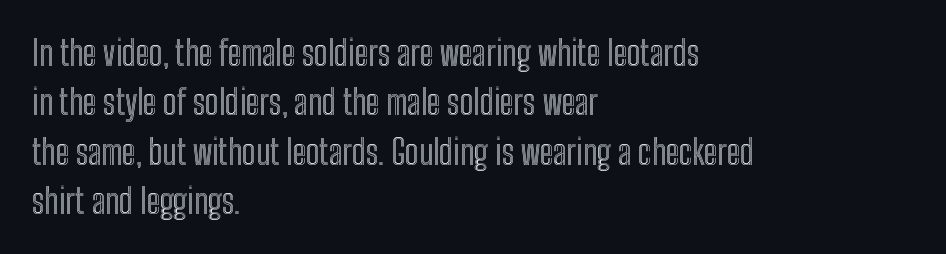
Is there any slant? The stems are plumb. Honestly, there is no underline to notice here at all. Short and long lines alike share a common starting point at left. One glance says typical: line gaps are just what's usual.
